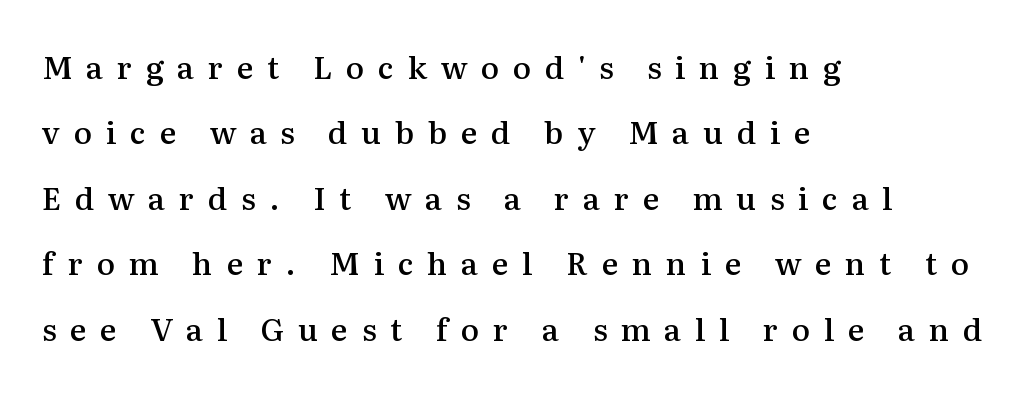
The image shows 31 px semibold serif type, upright; set left-aligned, loose line spacing (2.11x), unusually wide letter spacing (+0.44 em), not underlined; medium stroke contrast and a medium x-height.
